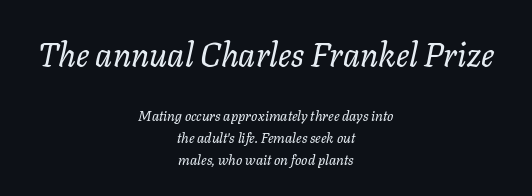
The image shows 33 px regular-weight type, italic (leaning right); set centered, normal line spacing (1.57x), normal letter spacing, not underlined; the first (top) block is 2.36x larger; low stroke contrast and a medium x-height.
